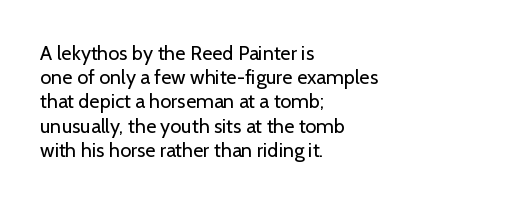
{"italic": "no", "bold": "no", "underline": "no", "align": "left", "line_spacing_ratio": 1.21, "letter_spacing": "normal", "letter_spacing_em": 0.0, "glyph_px": 20}
